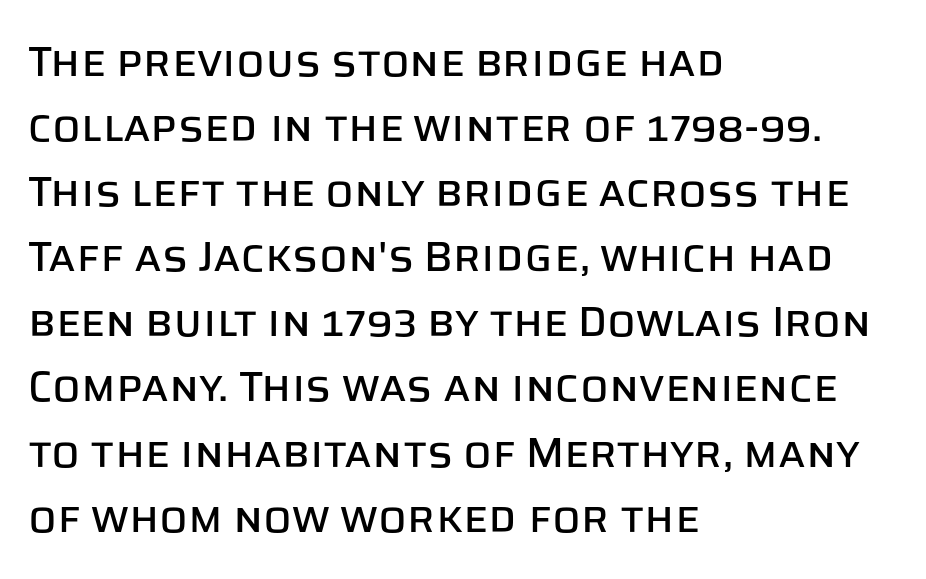
Looks like regular typesetting: each glyph gets only the width it needs. The typesetter chose a ragged-right arrangement here. Upright lettering throughout. The typeface chosen for these lines omits serifs. The rows are spaced the way most documents space them.
